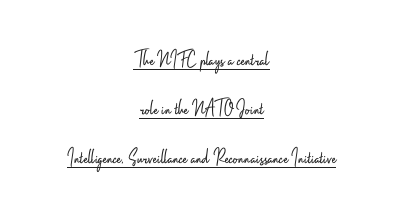
{"bold": "no", "underline": "yes", "align": "center", "line_spacing": "loose", "line_spacing_ratio": 2.22, "letter_spacing": "normal", "letter_spacing_em": 0.0, "glyph_px": 22}
